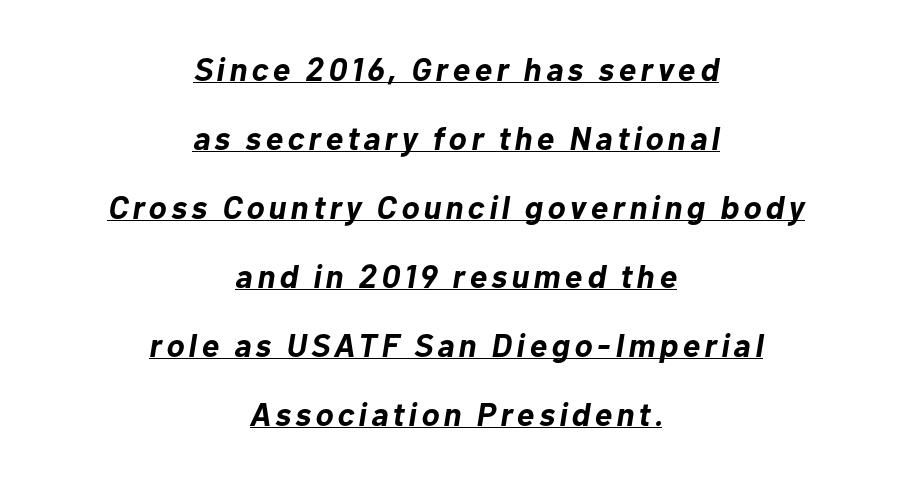
The image shows 33 px bold type, italic (leaning right); set centered, loose line spacing (2.09x), underlined; low stroke contrast and a medium x-height.
